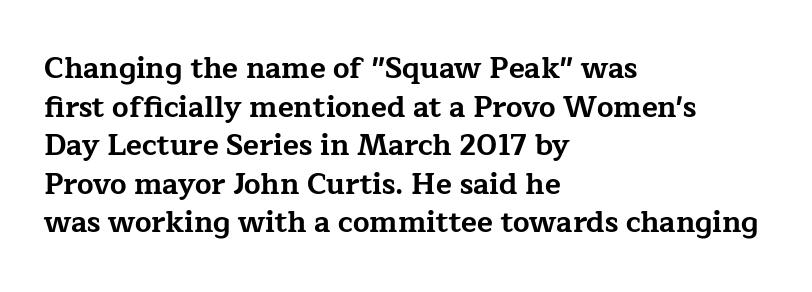
The image shows 29 px bold, wide serif type, upright; set left-aligned, normal line spacing (1.33x), normal letter spacing, not underlined; low stroke contrast and a medium x-height.
